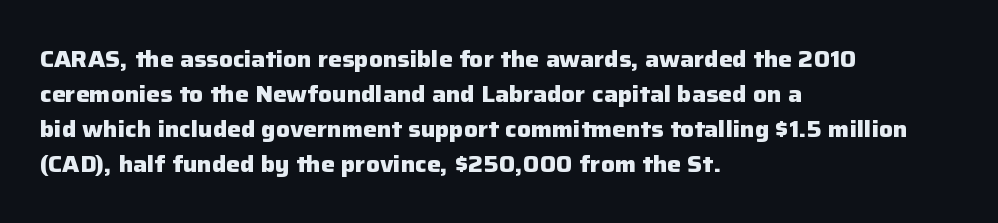
A normal amount of white space separates one row of letters from the next. The lines in this sample share a left origin and differ only in where they stop. Characters follow at the spacing the type designer built in. In terms of weight, the rendering is a true, heavy bold.
